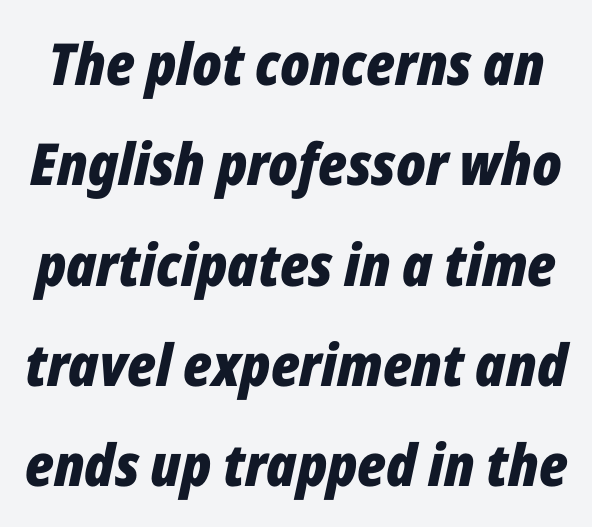
{"italic": "yes", "lean": "right", "slant_degrees": 12, "bold": "yes", "weight": "bold", "width": "condensed", "stroke_contrast": "low", "x_height": "medium", "monospaced": "no", "underline": "no", "line_spacing_ratio": 1.73, "letter_spacing": "normal", "letter_spacing_em": 0.0, "glyph_px": 58}
